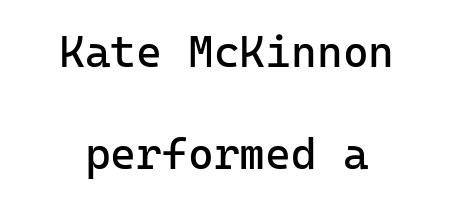
{"serif": "no", "italic": "no", "bold": "no", "weight": "regular", "width": "normal", "stroke_contrast": "low", "x_height": "medium", "monospaced": "yes", "underline": "no", "align": "center", "line_spacing": "loose", "line_spacing_ratio": 2.32, "letter_spacing": "normal", "letter_spacing_em": 0.0, "glyph_px": 44}
